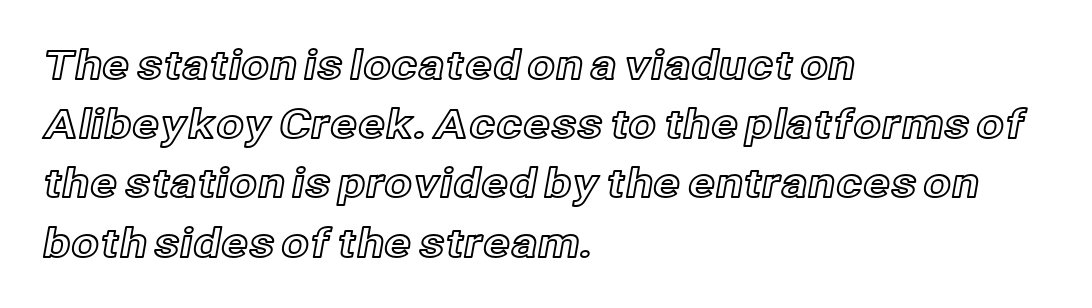
Q: Is the text italic (slanted)? A: Yes.
Q: Is the text underlined? A: No.
Q: How is the paragraph aligned? A: Left-aligned.
Q: Is the spacing between letters normal or unusually wide? A: Normal.
Q: Is the spacing between lines tight, normal or loose? A: Normal.
Q: Width (condensed, normal, or wide)? A: Normal.
Q: x-height? A: Medium.
Q: Monospaced? A: No.
